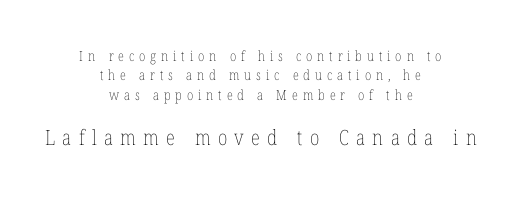
Q: Is the text bold? A: No.
Q: Is the text italic (slanted)? A: No, it is upright.
Q: Is the text underlined? A: No.
Q: How is the paragraph aligned? A: Centered.
Q: Is the spacing between letters normal or unusually wide? A: Unusually wide.
Q: Is the spacing between lines tight, normal or loose? A: Normal.
Q: Which block of text is set in a larger size, the first (top) or the second (bottom)? A: The second (bottom) one.
